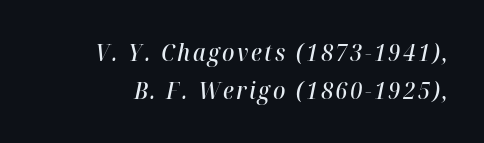
Q: Is the text bold? A: Semi-bold.
Q: Is the text italic (slanted)? A: Yes, it leans right by about 12 degrees.
Q: Is the text underlined? A: No.
Q: Is the spacing between lines tight, normal or loose? A: Normal.
